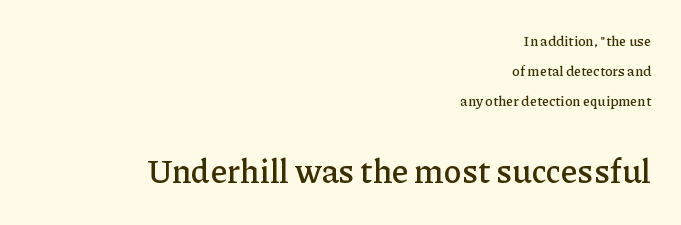
Q: Is the text italic (slanted)? A: No, it is upright.
Q: Is the typeface a serif or a sans-serif typeface? A: Serif.
Q: Is the text underlined? A: No.
Q: How is the paragraph aligned? A: Right-aligned.
Q: Is the spacing between letters normal or unusually wide? A: Normal.
Q: Is the spacing between lines tight, normal or loose? A: Loose.
Q: Which block of text is set in a larger size, the first (top) or the second (bottom)? A: The second (bottom) one.
Q: Width (condensed, normal, or wide)? A: Normal.
Q: Stroke contrast? A: Low.
Q: x-height? A: Medium.
Q: Monospaced? A: No.
